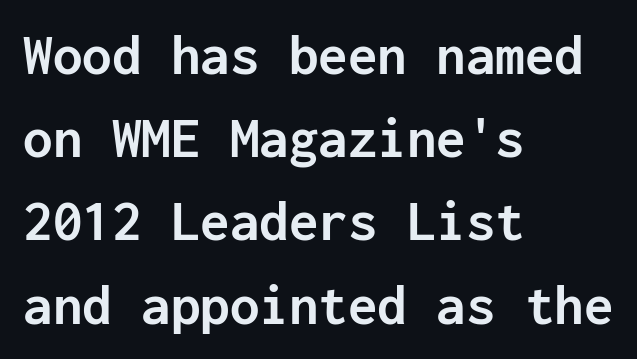
The image shows 59 px semibold sans-serif type, upright, monospaced; set left-aligned, normal line spacing (1.41x), normal letter spacing, not underlined; low stroke contrast and a medium x-height.
